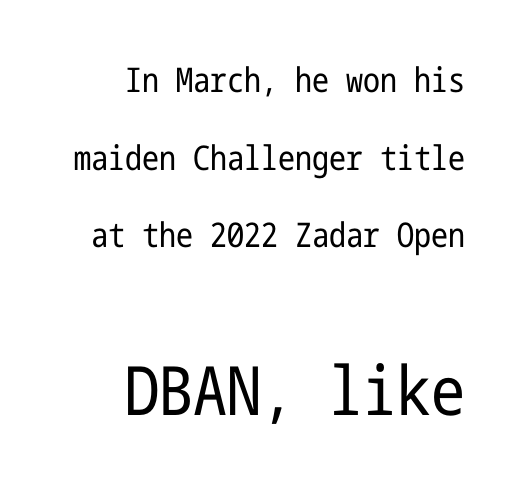
Here the glyphs are tracked normally, forming tight word shapes. Quick note: underline off. Larger block? The one below; the one above is distinctly smaller. This rendering employs a face without finishing strokes, i.e., a sans-serif.
